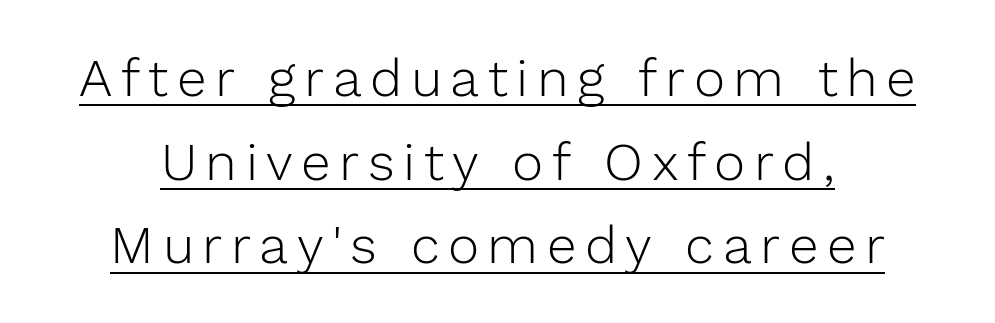
Q: Is the text bold? A: No.
Q: Is the text italic (slanted)? A: No, it is upright.
Q: Is the typeface a serif or a sans-serif typeface? A: Sans-serif.
Q: Is the text underlined? A: Yes.
Q: Is the spacing between lines tight, normal or loose? A: Normal.
Q: Width (condensed, normal, or wide)? A: Normal.
Q: Stroke contrast? A: Low.
Q: x-height? A: Medium.
Q: Monospaced? A: No.
